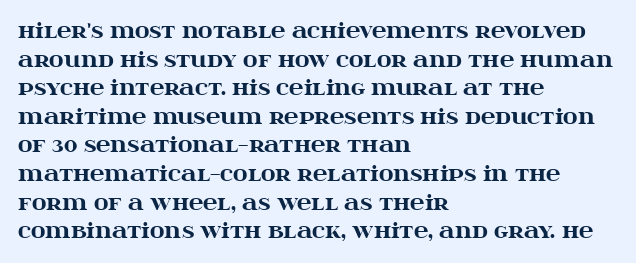
{"italic": "no", "bold": "yes", "underline": "no", "align": "left", "line_spacing": "normal", "line_spacing_ratio": 1.43, "letter_spacing": "normal", "letter_spacing_em": 0.0, "glyph_px": 20}
